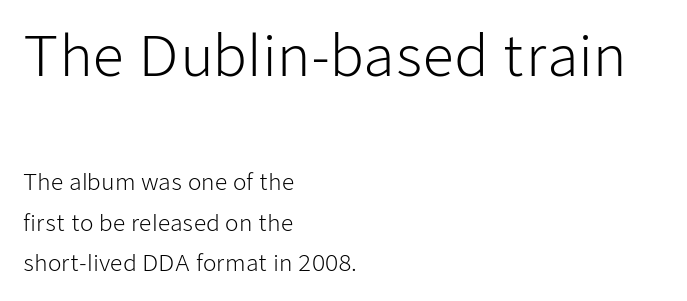
The image shows 55 px light sans-serif type, upright; set left-aligned, line spacing 1.84x, normal letter spacing, not underlined; the first (top) block is 2.5x larger; low stroke contrast and a medium x-height.
